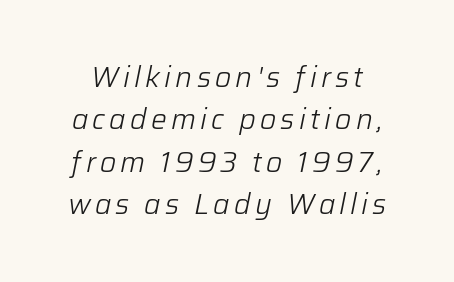
Q: Is the text bold? A: No.
Q: Is the text italic (slanted)? A: Yes, it leans right by about 12 degrees.
Q: Is the text underlined? A: No.
Q: Is the spacing between lines tight, normal or loose? A: Normal.
Q: Width (condensed, normal, or wide)? A: Normal.
Q: Stroke contrast? A: Low.
Q: x-height? A: Medium.
Q: Monospaced? A: No.
